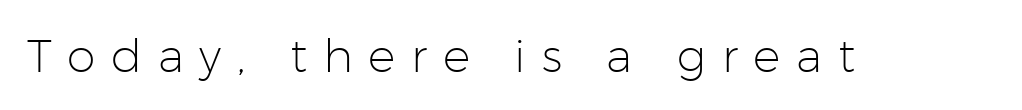
{"serif": "no", "italic": "no", "bold": "no", "weight": "light", "width": "normal", "stroke_contrast": "low", "x_height": "medium", "monospaced": "no", "underline": "no", "letter_spacing": "wide", "letter_spacing_em": 0.34, "glyph_px": 46}
